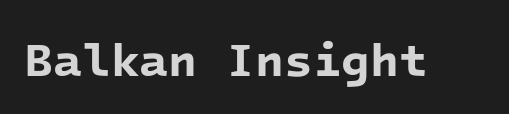
Q: Is the text bold? A: Yes.
Q: Is the typeface a serif or a sans-serif typeface? A: Sans-serif.
Q: Is the text underlined? A: No.
Q: Is the spacing between letters normal or unusually wide? A: Normal.
Q: Width (condensed, normal, or wide)? A: Normal.
Q: Stroke contrast? A: Low.
Q: x-height? A: Medium.
Q: Monospaced? A: Yes.
